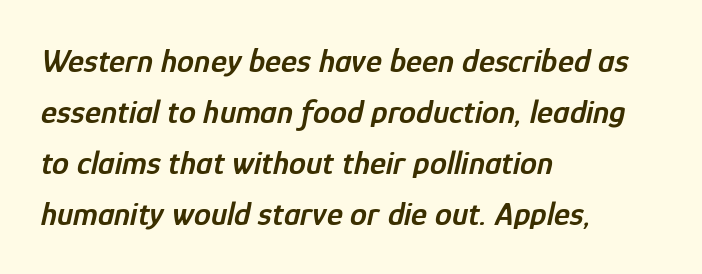
The face used here is proportionally spaced, like ordinary book or web type. Compared with ordinary roman type, these characters are visibly tilted. All the whitespace from short lines collects on the right. You could call the tracking neutral — neither tight nor loose. The strokes are fattened partway — semibold, not bold. Any mark beneath the type? The region is blank.
